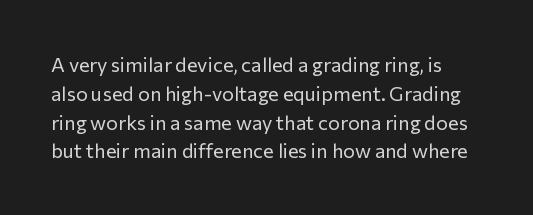
Is the type heavy? It reads as light-to-regular instead. Every stem runs plumb, perpendicular to the baseline. The vertical gap from one line to the next is medium. The space beneath each line is pristine and unruled.
